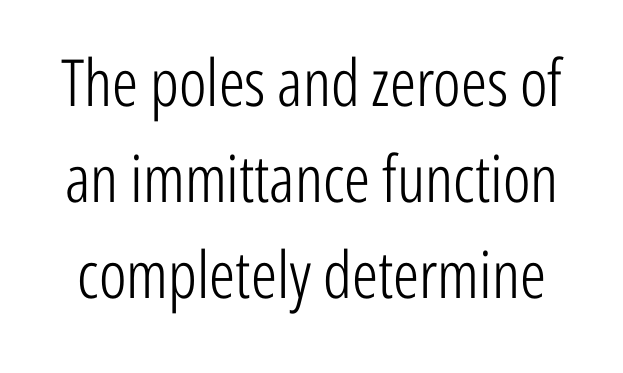
{"serif": "no", "italic": "no", "bold": "no", "weight": "light", "width": "condensed", "stroke_contrast": "low", "x_height": "medium", "monospaced": "no", "underline": "no", "line_spacing": "normal", "line_spacing_ratio": 1.48, "letter_spacing": "normal", "letter_spacing_em": 0.0, "glyph_px": 65}
